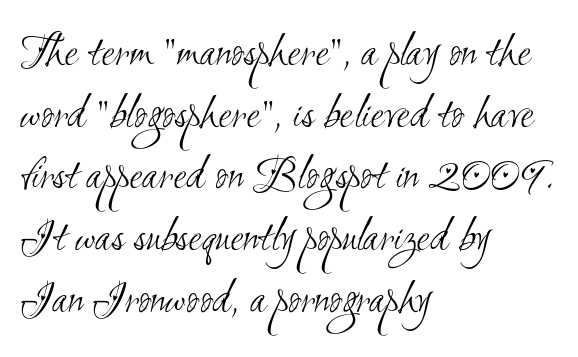
{"serif": "no", "bold": "no", "weight": "light", "width": "condensed", "stroke_contrast": "medium", "x_height": "small", "monospaced": "no", "underline": "no", "align": "left", "line_spacing": "normal", "line_spacing_ratio": 1.26, "letter_spacing": "normal", "letter_spacing_em": 0.0, "glyph_px": 49}
